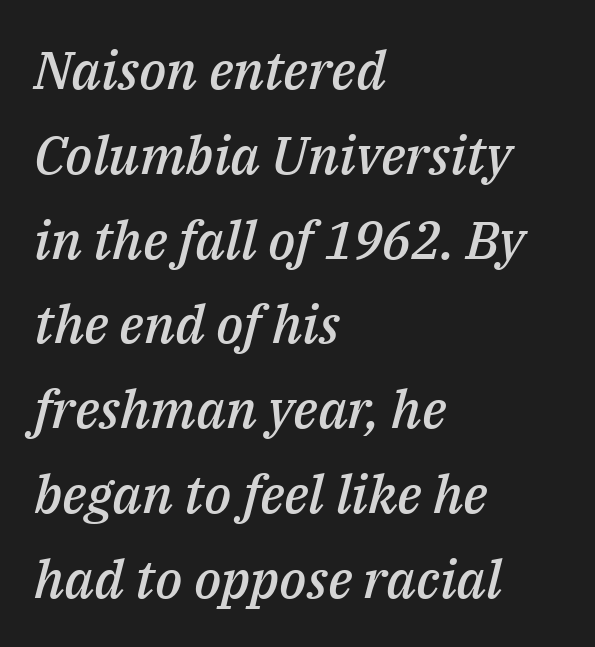
Q: Is the text bold? A: Semi-bold.
Q: Is the text italic (slanted)? A: Yes, it leans right by about 14 degrees.
Q: Is the text underlined? A: No.
Q: How is the paragraph aligned? A: Left-aligned.
Q: Is the spacing between letters normal or unusually wide? A: Normal.
Q: Is the spacing between lines tight, normal or loose? A: Normal.
Q: Width (condensed, normal, or wide)? A: Normal.
Q: Stroke contrast? A: Medium.
Q: x-height? A: Medium.
Q: Monospaced? A: No.
